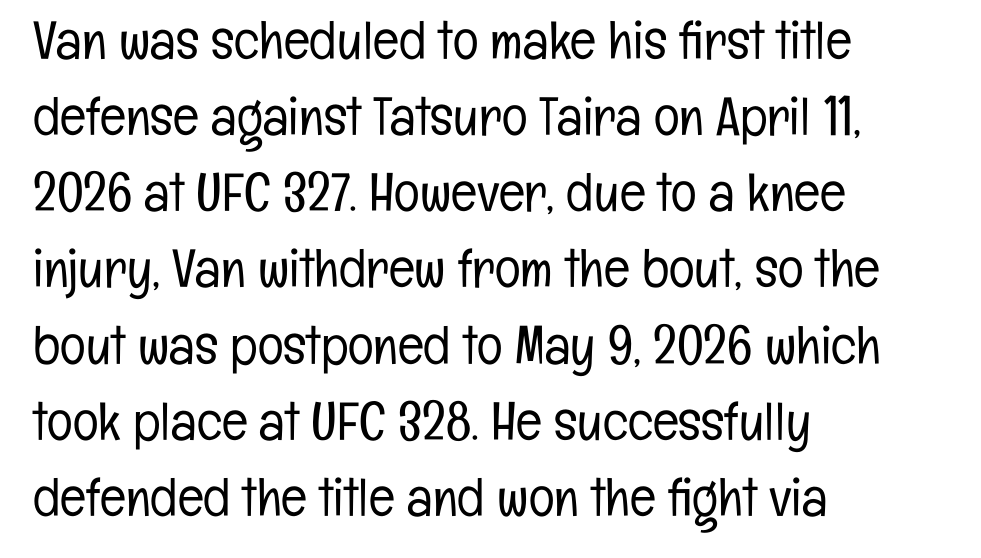
The image shows 54 px light, condensed sans-serif type, upright; set left-aligned, normal line spacing (1.41x), normal letter spacing, not underlined; low stroke contrast and a medium x-height.
